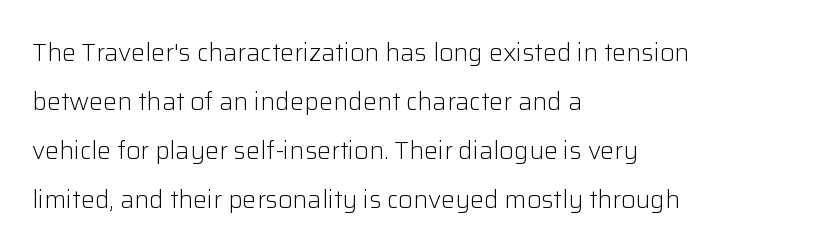
Rows of type keep a wide berth in the vertical direction. Check the space under the baseline: it is left empty. The text block is weighted toward the left margin, trailing off unevenly rightward. The type sits square on the baseline with zero lean. Honestly, the letter spacing is just normal — you wouldn't notice it. Stems here are at most as thick as an everyday book face.
